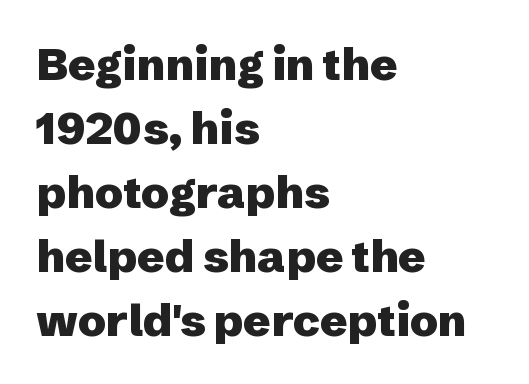
{"serif": "no", "italic": "no", "bold": "yes", "weight": "heavy", "width": "normal", "stroke_contrast": "low", "x_height": "medium", "monospaced": "no", "underline": "no", "align": "left", "line_spacing": "normal", "line_spacing_ratio": 1.42, "letter_spacing": "normal", "letter_spacing_em": 0.0, "glyph_px": 45}
